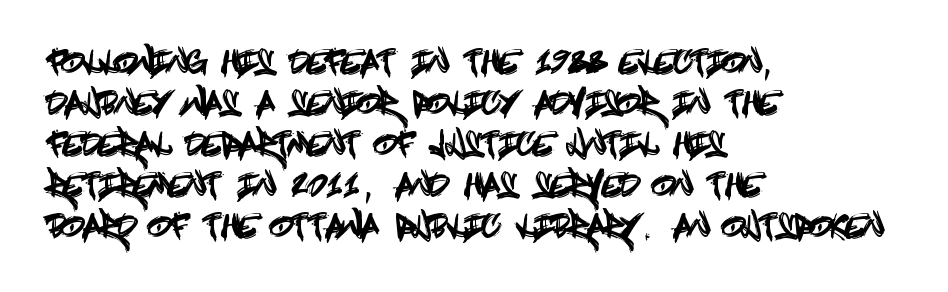
The image shows 31 px condensed sans-serif type; set left-aligned, normal line spacing (1.32x), normal letter spacing, not underlined; a large x-height.
